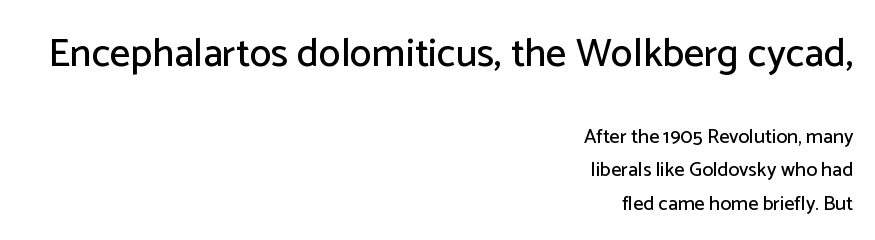
Q: Is the text italic (slanted)? A: No, it is upright.
Q: Is the typeface a serif or a sans-serif typeface? A: Sans-serif.
Q: Is the text underlined? A: No.
Q: How is the paragraph aligned? A: Right-aligned.
Q: Is the spacing between letters normal or unusually wide? A: Normal.
Q: Is the spacing between lines tight, normal or loose? A: Normal.
Q: Which block of text is set in a larger size, the first (top) or the second (bottom)? A: The first (top) one.
Q: Width (condensed, normal, or wide)? A: Normal.
Q: Stroke contrast? A: Low.
Q: x-height? A: Medium.
Q: Monospaced? A: No.
